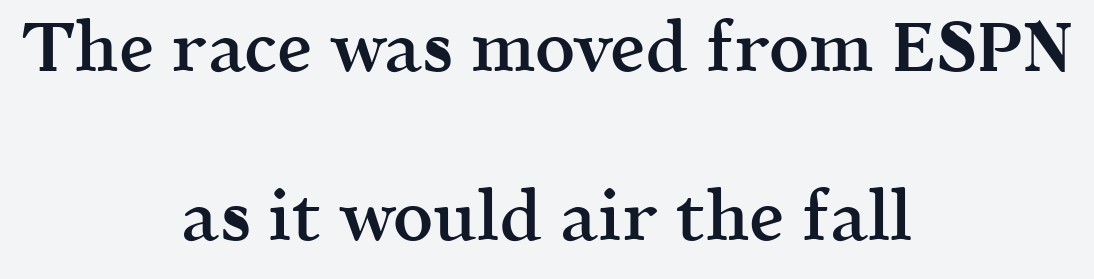
The image shows 70 px semibold serif type, upright; set centered, loose line spacing (2.42x), normal letter spacing, not underlined; a medium x-height.
